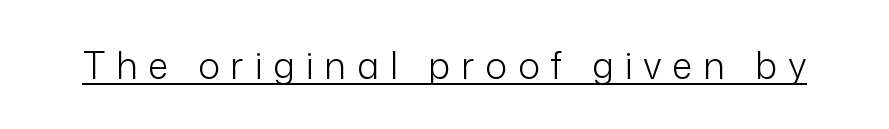
The sample's only ornament is a line tracing under the words. The lettering stays uniformly vertical, giving the passage a roman look. This rendering employs a face without finishing strokes, i.e., a sans-serif. Spacing verdict: proportional, widths tailored to each character. In terms of letterspacing, this is a distinctly airy, spread setting. The weight would be labelled regular, book, light, or lighter still.
